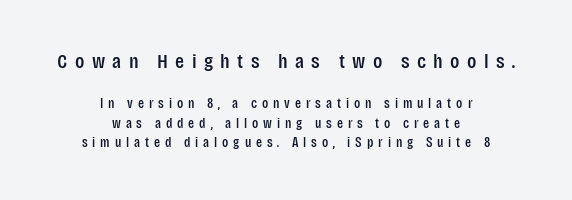
Q: Is the text italic (slanted)? A: No, it is upright.
Q: Is the text underlined? A: No.
Q: How is the paragraph aligned? A: Centered.
Q: Is the spacing between letters normal or unusually wide? A: Unusually wide.
Q: Is the spacing between lines tight, normal or loose? A: Normal.
Q: Which block of text is set in a larger size, the first (top) or the second (bottom)? A: The first (top) one.
